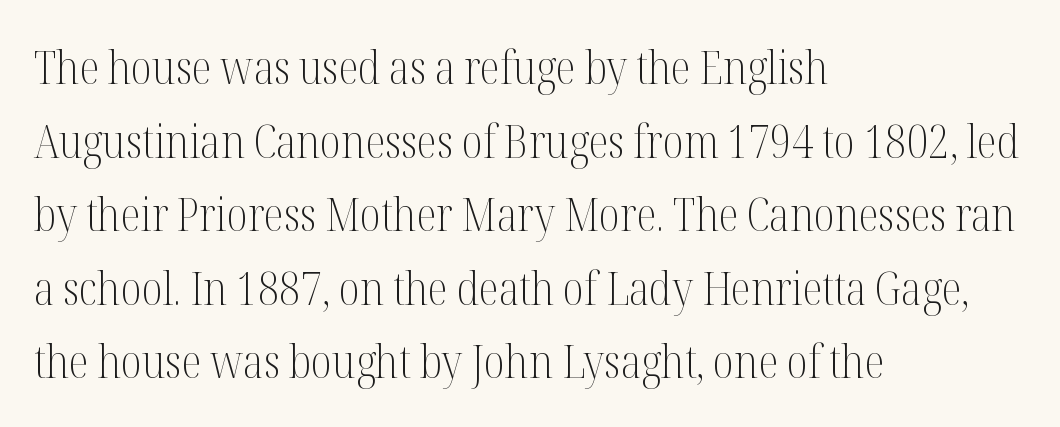
{"serif": "yes", "italic": "no", "bold": "no", "weight": "light", "width": "condensed", "stroke_contrast": "medium", "x_height": "medium", "monospaced": "no", "underline": "no", "align": "left", "line_spacing": "normal", "line_spacing_ratio": 1.6, "letter_spacing": "normal", "letter_spacing_em": 0.0, "glyph_px": 46}
